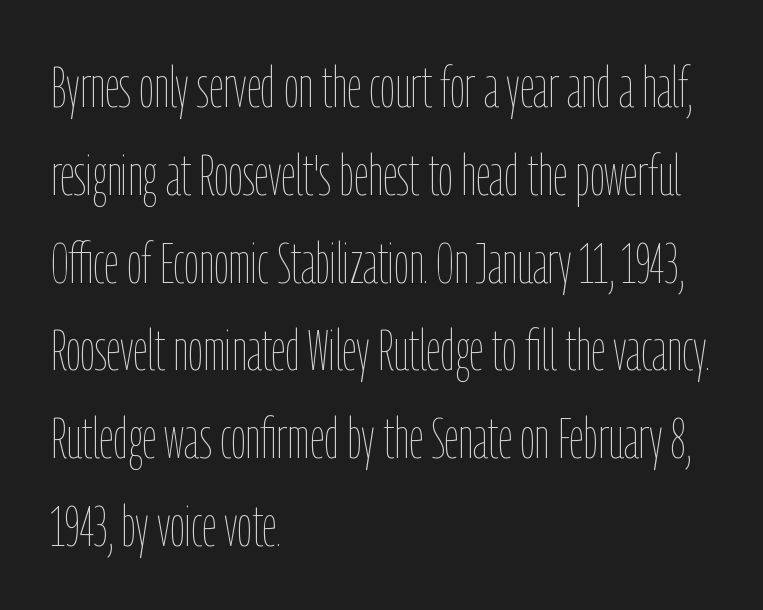
{"italic": "no", "bold": "no", "weight": "thin", "width": "condensed", "stroke_contrast": "low", "x_height": "medium", "monospaced": "no", "underline": "no", "align": "left", "line_spacing": "normal", "line_spacing_ratio": 1.54, "letter_spacing": "normal", "letter_spacing_em": 0.0, "glyph_px": 57}
